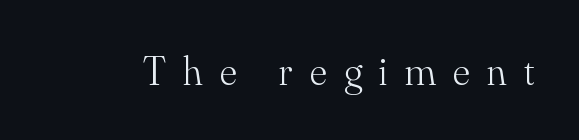
{"serif": "yes", "italic": "no", "bold": "no", "weight": "light", "width": "normal", "stroke_contrast": "medium", "x_height": "small", "monospaced": "no", "underline": "no", "letter_spacing": "wide", "letter_spacing_em": 0.42, "glyph_px": 41}
